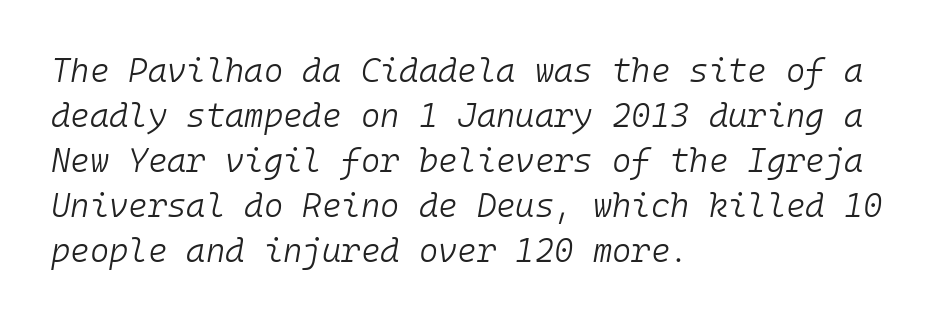
Q: Is the text bold? A: No.
Q: Is the text italic (slanted)? A: Yes, it leans right by about 10 degrees.
Q: Is the text underlined? A: No.
Q: How is the paragraph aligned? A: Left-aligned.
Q: Is the spacing between letters normal or unusually wide? A: Normal.
Q: Is the spacing between lines tight, normal or loose? A: Normal.
Q: Width (condensed, normal, or wide)? A: Normal.
Q: Stroke contrast? A: Low.
Q: x-height? A: Medium.
Q: Monospaced? A: Yes.
